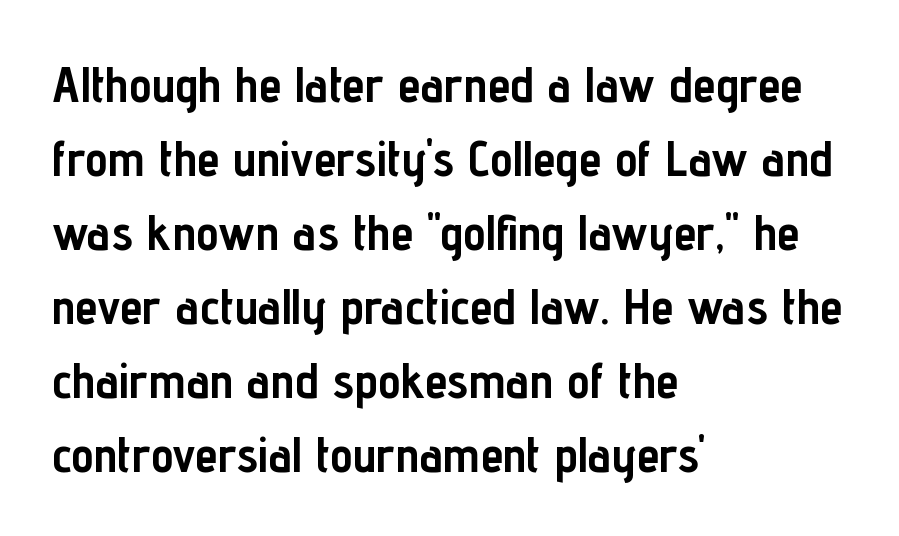
{"serif": "no", "italic": "no", "bold": "yes", "weight": "semibold", "width": "condensed", "stroke_contrast": "low", "x_height": "medium", "monospaced": "no", "underline": "no", "align": "left", "line_spacing": "normal", "line_spacing_ratio": 1.45, "letter_spacing": "normal", "letter_spacing_em": 0.0, "glyph_px": 51}
